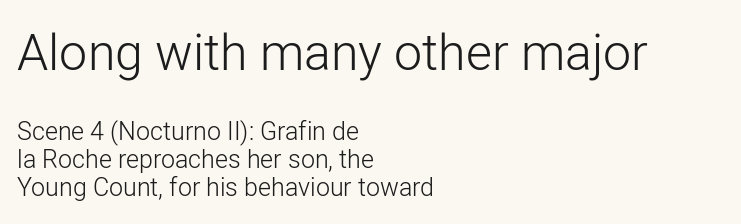
{"serif": "no", "italic": "no", "bold": "no", "weight": "light", "width": "normal", "stroke_contrast": "low", "x_height": "medium", "monospaced": "no", "underline": "no", "align": "left", "line_spacing": "tight", "line_spacing_ratio": 1.12, "letter_spacing": "normal", "letter_spacing_em": 0.0, "larger_block": "first", "size_ratio": 2.0, "glyph_px": 50}
